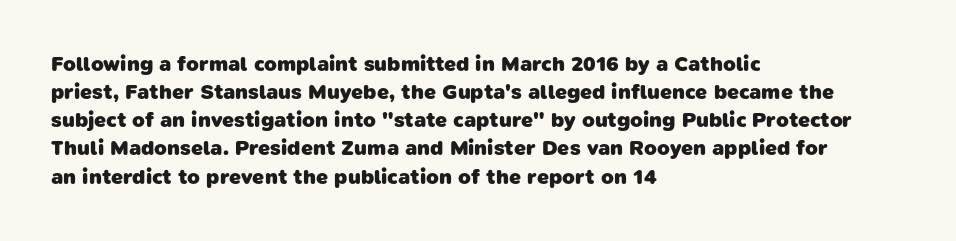
The image shows 21 px bold type; set left-aligned, normal line spacing (1.34x), normal letter spacing, not underlined.
